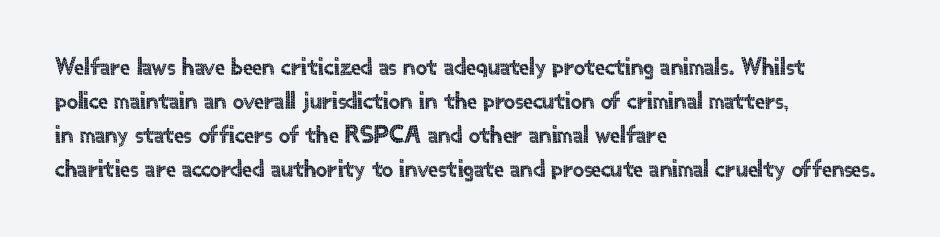
These lines were composed using upright roman letters. Line beginnings align vertically; line endings do not. Quick note: underline off. Nobody touched the tracking dial on this one. Leading matches the norm, producing a regular column.
